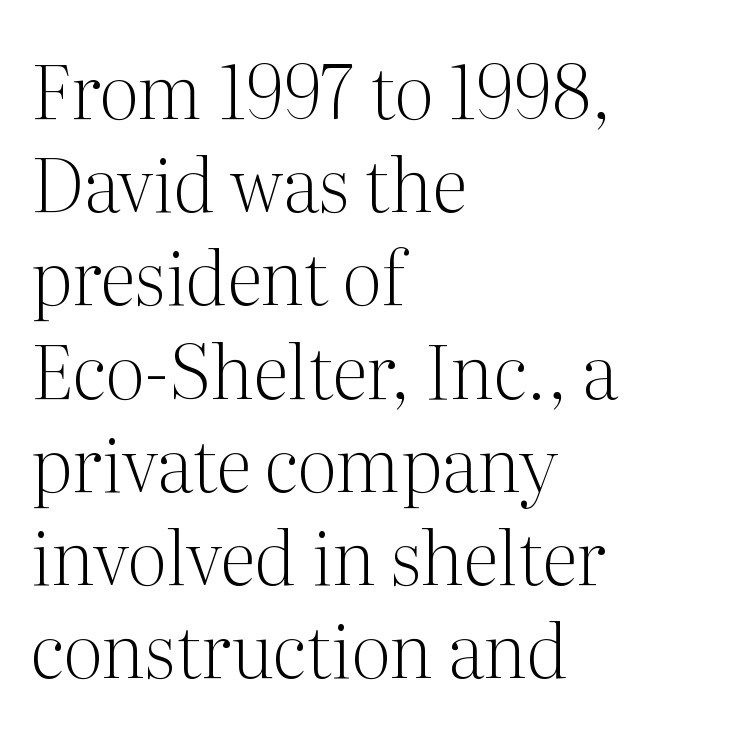
{"serif": "yes", "italic": "no", "bold": "no", "weight": "light", "width": "normal", "stroke_contrast": "medium", "x_height": "medium", "monospaced": "no", "underline": "no", "align": "left", "line_spacing": "normal", "line_spacing_ratio": 1.26, "letter_spacing": "normal", "letter_spacing_em": 0.0, "glyph_px": 74}
